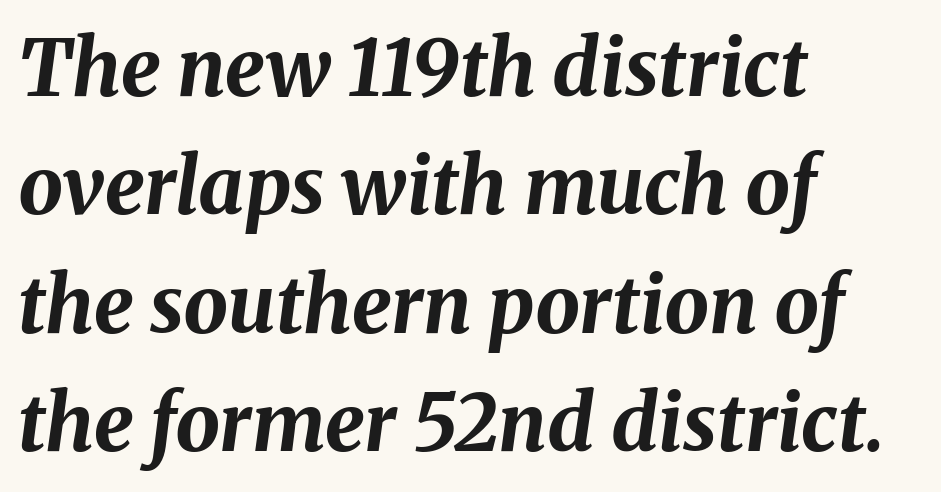
{"italic": "yes", "lean": "right", "slant_degrees": 8, "bold": "yes", "weight": "bold", "width": "normal", "stroke_contrast": "medium", "x_height": "medium", "monospaced": "no", "underline": "no", "align": "left", "line_spacing": "normal", "line_spacing_ratio": 1.5, "letter_spacing": "normal", "letter_spacing_em": 0.0, "glyph_px": 79}
